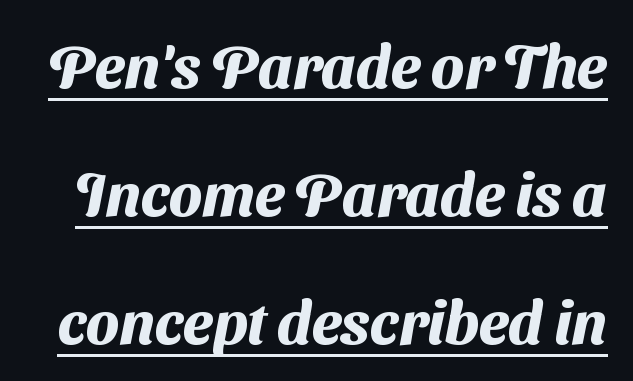
The image shows 60 px heavy sans-serif type; set loose line spacing (2.13x), normal letter spacing, underlined; medium stroke contrast and a medium x-height.
